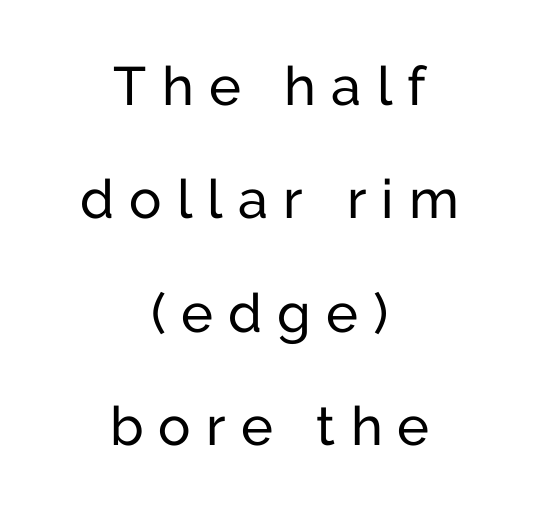
The image shows 54 px sans-serif type, upright; set centered, loose line spacing (2.1x), unusually wide letter spacing (+0.28 em), not underlined; low stroke contrast and a medium x-height.
